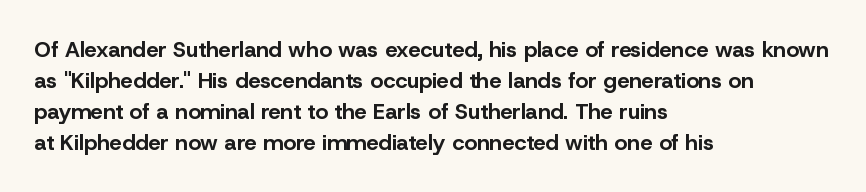
{"italic": "no", "bold": "yes", "underline": "no", "align": "left", "line_spacing": "normal", "line_spacing_ratio": 1.41, "letter_spacing": "normal", "letter_spacing_em": 0.0, "glyph_px": 22}
